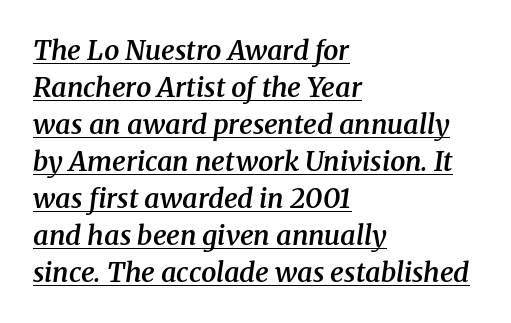
These lines carry some extra weight — a demibold, not a full bold. Notice how descenders clear the ascenders below comfortably — that's standard leading. Emphasis is given by a line drawn under the lettering. Which margin do the lines hug? The left one — the right edge is uneven. No extra tracking has been applied to these lines.
